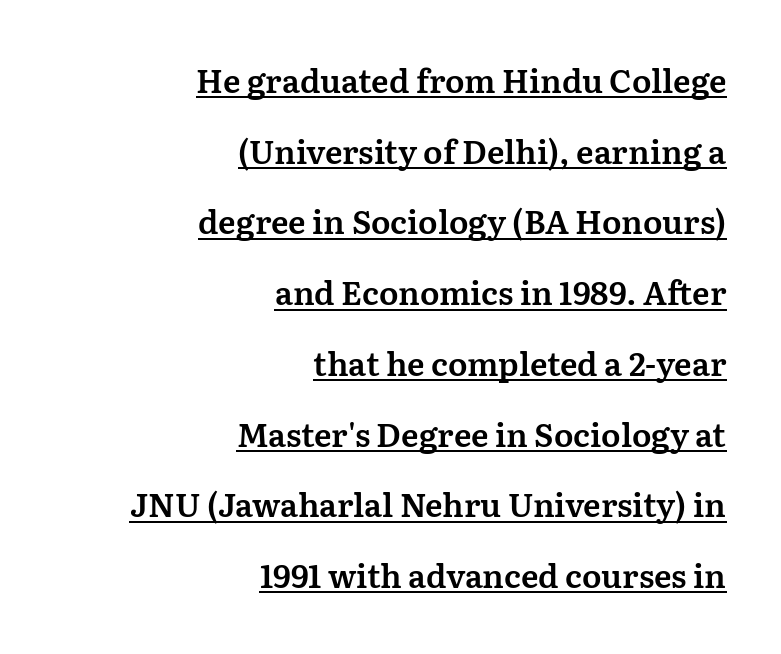
These lines are set flush right with a ragged left edge. Vertical strokes here are truly vertical. Each new line begins a long way beneath the previous one. Somebody hit Ctrl+U on this one — the words are underlined. Examine the stroke ends and you'll spot serifs.
